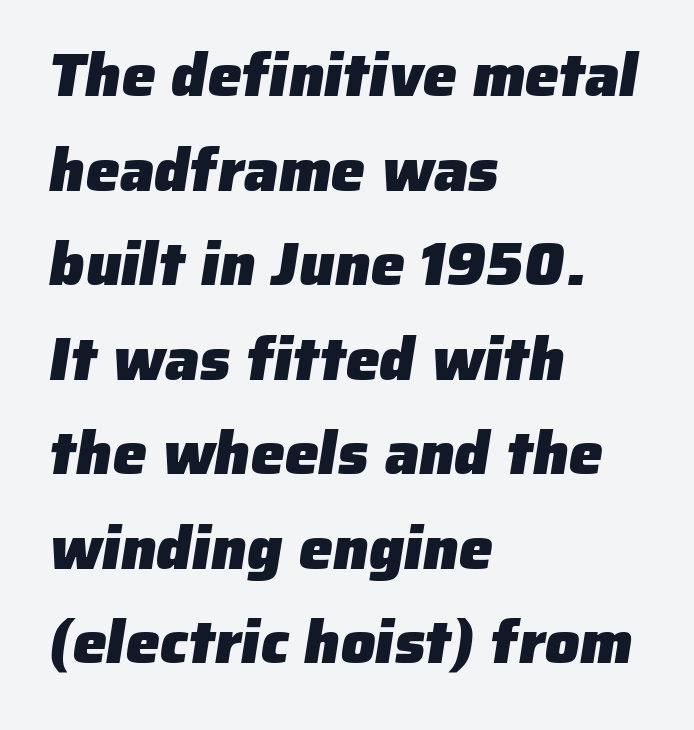
Each letter keeps its own natural width here, so spacing adapts to shape. Nothing unusual about the tracking: characters are spaced as the font intends. Nope, no serifs anywhere on these letters. Set as a true bold cut, around the 700 mark. A classic flush-left, rag-right setting is used for this passage.
